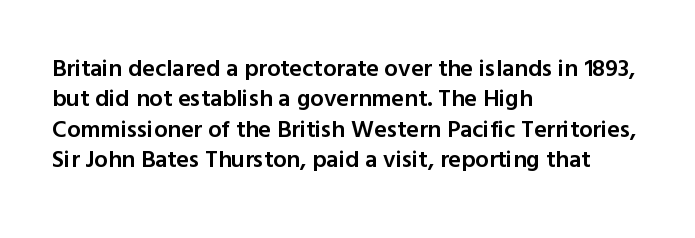
The image shows 24 px text type, upright; set left-aligned, normal line spacing (1.27x), normal letter spacing, not underlined.
